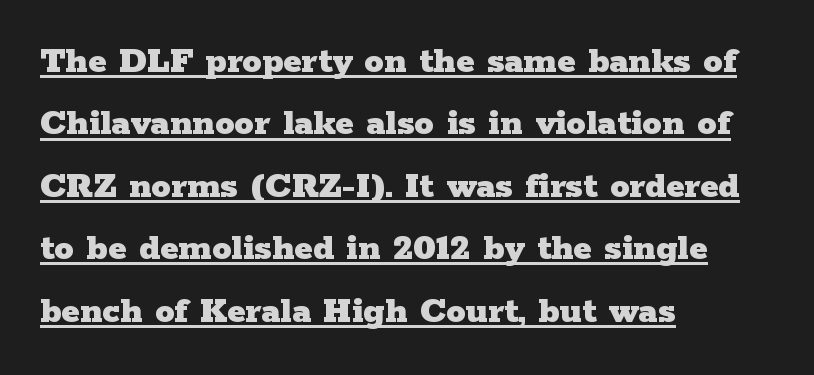
The image shows 39 px heavy, wide serif type, upright; set left-aligned, normal line spacing (1.6x), normal letter spacing, underlined; low stroke contrast and a medium x-height.
